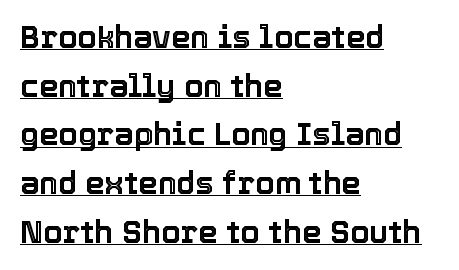
The image shows 31 px text type, upright; set left-aligned, normal line spacing (1.57x), normal letter spacing, underlined; a medium x-height.
